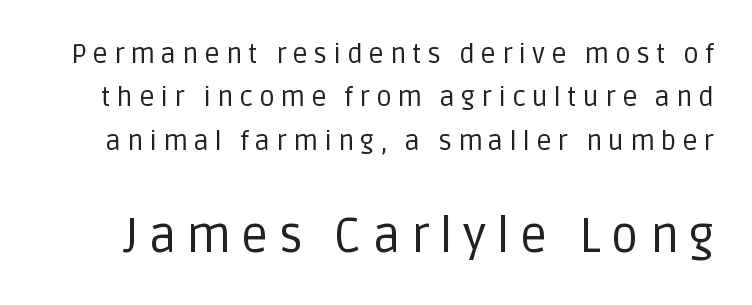
The image shows 48 px regular-weight sans-serif type, upright; set normal line spacing (1.61x), unusually wide letter spacing (+0.22 em), not underlined; the second (bottom) block is 1.78x larger; low stroke contrast and a large x-height.
